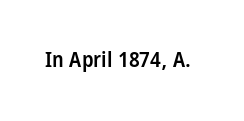
{"italic": "no", "bold": "semi", "underline": "no", "letter_spacing": "normal", "letter_spacing_em": 0.0, "glyph_px": 22}
